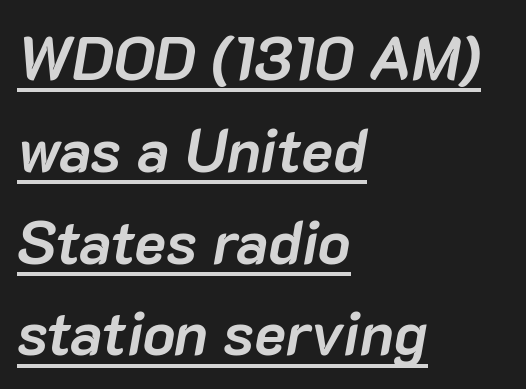
The image shows 60 px semibold type, italic (leaning right); set left-aligned, normal line spacing (1.53x), normal letter spacing, underlined; low stroke contrast and a medium x-height.
